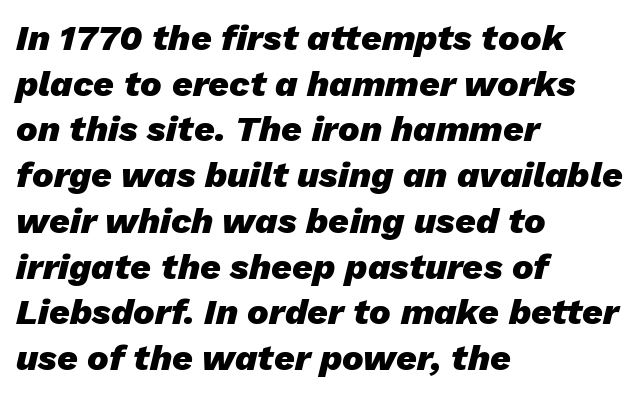
The text block is weighted toward the left margin, trailing off unevenly rightward. The tracking reads as untouched default to a designer's eye. No word sits above an underline. A typesetter would call this leading conventional body-copy spacing.
